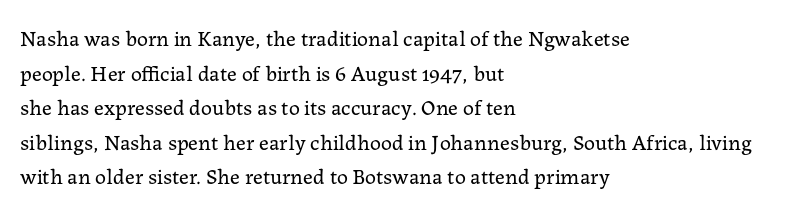
The image shows 22 px text type, upright; set left-aligned, normal line spacing (1.57x), normal letter spacing, not underlined.
